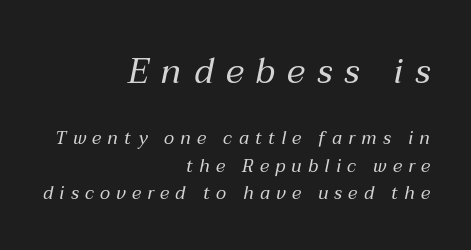
Q: Is the text bold? A: No.
Q: Is the text italic (slanted)? A: Yes, it leans right by about 12 degrees.
Q: Is the text underlined? A: No.
Q: How is the paragraph aligned? A: Right-aligned.
Q: Is the spacing between letters normal or unusually wide? A: Unusually wide.
Q: Is the spacing between lines tight, normal or loose? A: Normal.
Q: Which block of text is set in a larger size, the first (top) or the second (bottom)? A: The first (top) one.
Q: Width (condensed, normal, or wide)? A: Normal.
Q: Stroke contrast? A: Medium.
Q: x-height? A: Medium.
Q: Monospaced? A: No.
